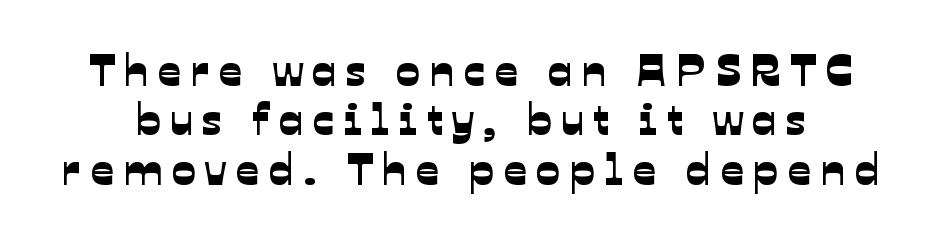
Q: Is the typeface a serif or a sans-serif typeface? A: Sans-serif.
Q: Is the text underlined? A: No.
Q: Is the spacing between letters normal or unusually wide? A: Unusually wide.
Q: Is the spacing between lines tight, normal or loose? A: Tight.
Q: Width (condensed, normal, or wide)? A: Normal.
Q: Stroke contrast? A: Low.
Q: x-height? A: Medium.
Q: Monospaced? A: No.
